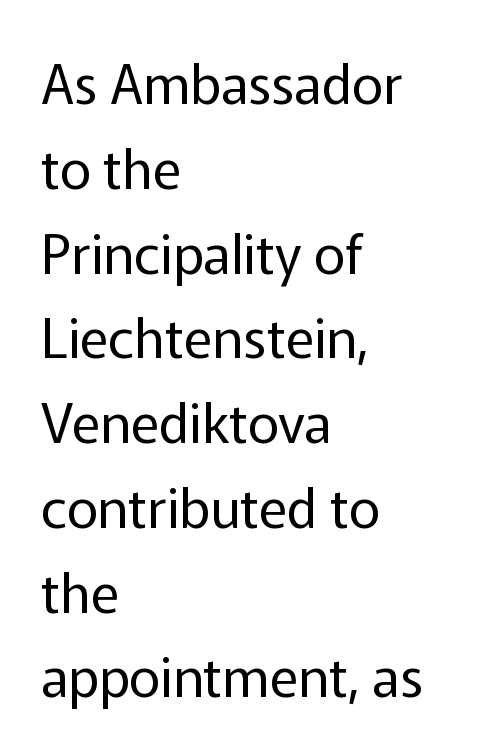
{"serif": "no", "italic": "no", "bold": "no", "weight": "regular", "width": "normal", "stroke_contrast": "low", "x_height": "medium", "monospaced": "no", "underline": "no", "align": "left", "line_spacing": "normal", "line_spacing_ratio": 1.57, "letter_spacing": "normal", "letter_spacing_em": 0.0, "glyph_px": 54}
